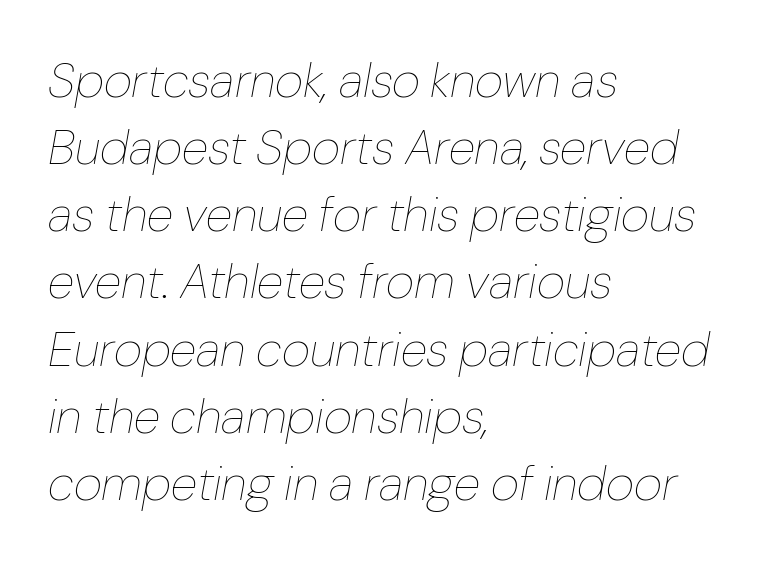
The gaps between neighbouring characters are ordinary and unremarkable. The typeface has the unassuming heft of standard copy or less. Leading matches the norm, producing a regular column. The letters are slanted; this is an italic face.
